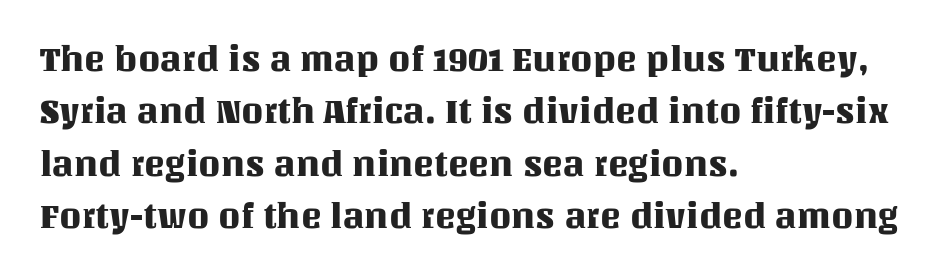
Q: Is the text italic (slanted)? A: No, it is upright.
Q: Is the text underlined? A: No.
Q: How is the paragraph aligned? A: Left-aligned.
Q: Is the spacing between letters normal or unusually wide? A: Normal.
Q: Is the spacing between lines tight, normal or loose? A: Normal.
Q: Width (condensed, normal, or wide)? A: Normal.
Q: Stroke contrast? A: Medium.
Q: x-height? A: Large.
Q: Monospaced? A: No.
